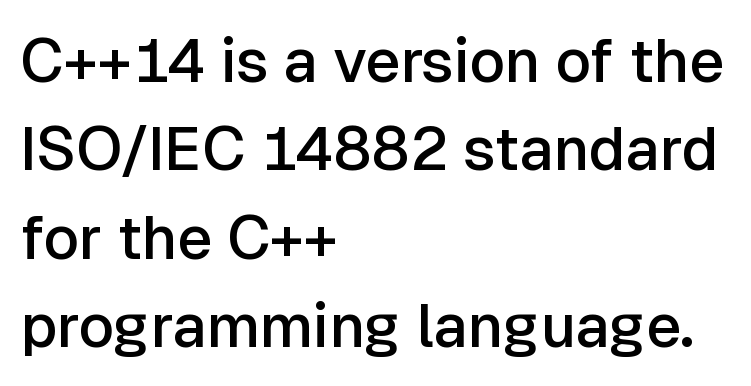
{"serif": "no", "italic": "no", "bold": "semi", "weight": "semibold", "width": "normal", "stroke_contrast": "low", "x_height": "medium", "monospaced": "no", "underline": "no", "align": "left", "line_spacing": "normal", "line_spacing_ratio": 1.45, "letter_spacing": "normal", "letter_spacing_em": 0.0, "glyph_px": 61}
